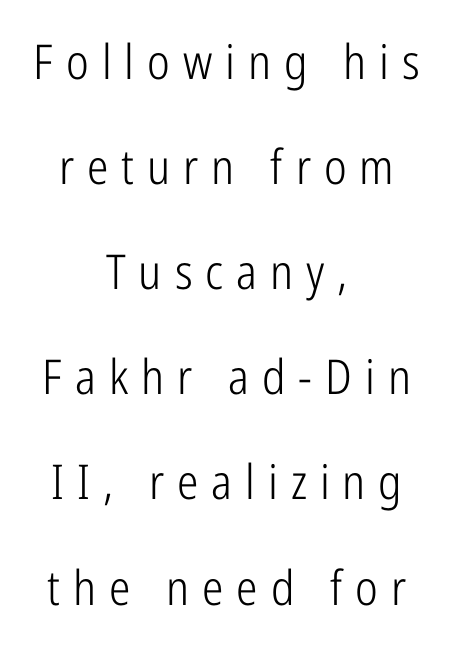
The image shows 48 px light, condensed sans-serif type, upright; set centered, loose line spacing (2.19x), unusually wide letter spacing (+0.27 em), not underlined; low stroke contrast and a medium x-height.
